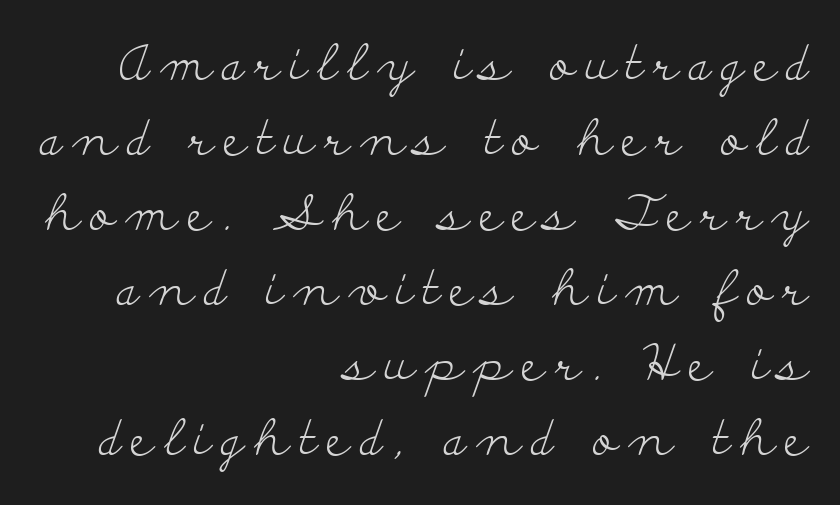
{"serif": "yes", "bold": "no", "weight": "light", "width": "wide", "stroke_contrast": "low", "x_height": "small", "monospaced": "no", "underline": "no", "align": "right", "line_spacing": "normal", "line_spacing_ratio": 1.53, "letter_spacing": "wide", "letter_spacing_em": 0.21, "glyph_px": 49}
